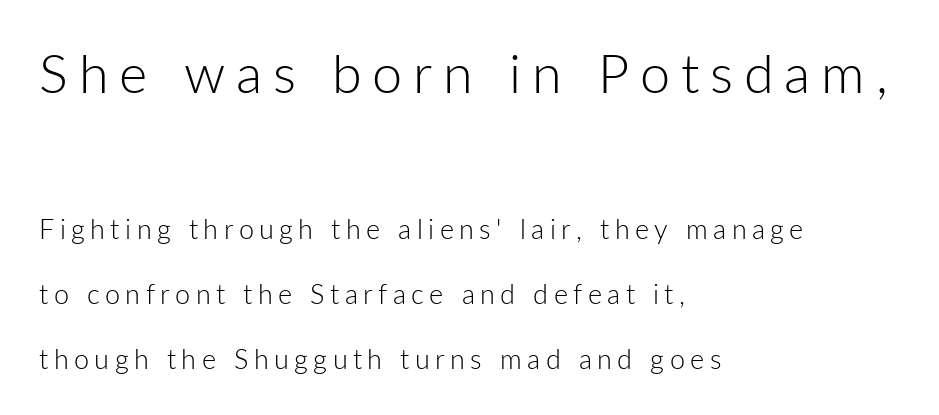
The image shows 54 px light sans-serif type, upright; set left-aligned, loose line spacing (2.41x), unusually wide letter spacing (+0.2 em), not underlined; the first (top) block is 2.0x larger; low stroke contrast and a medium x-height.
